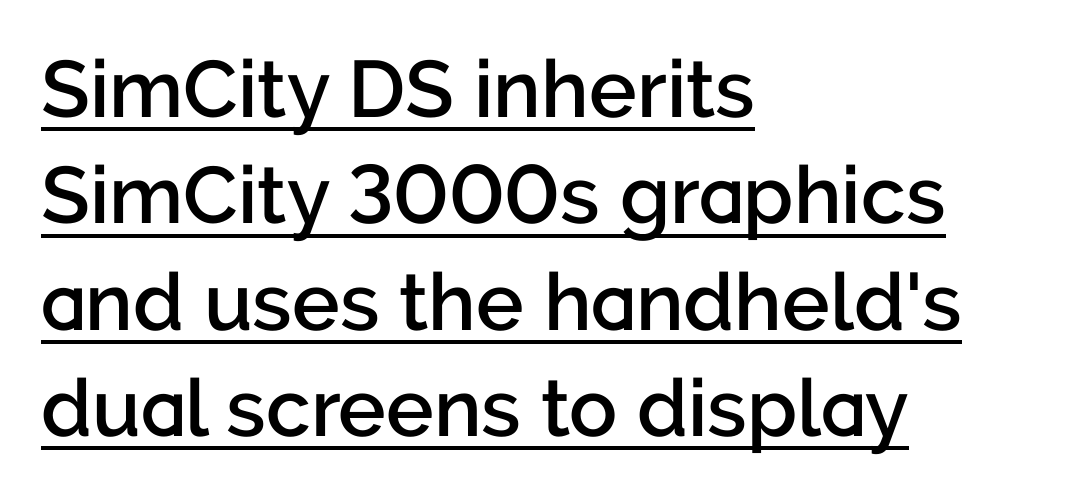
Each line of the rendering has a horizontal stroke beneath the glyphs. The line-height multiplier appears to be the usual default. These lines are rendered in a variable-pitch font. How heavy is the stroke? Medium-heavy — a semibold, shy of bold. The text was rendered using a sans face with plain stroke endings. Here the glyphs are tracked normally, forming tight word shapes.
